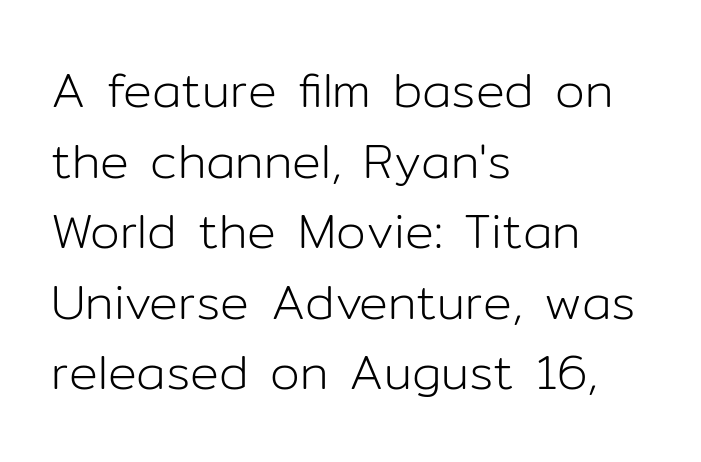
The block of text has a typical density, with ordinary space between rows. The strokes are not fattened; the text isn't bold. Each word holds together tightly as a unit, with standard inter-letter gaps. Spacing verdict: proportional, widths tailored to each character. A bare baseline throughout the passage. No italicization has been applied; the sample stays upright.
